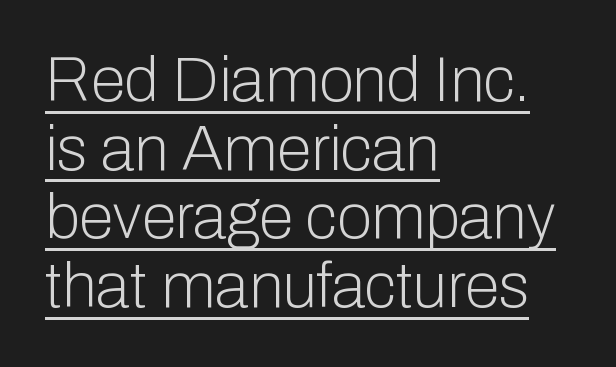
The font's upright variant was chosen for this text. Reading down the column, the eye jumps only a short way to each next line. Layout note: lines flush left. Do the characters align in a grid? No, the font is proportional. Observe the absence of serifs on each vertical stroke in this sample.
